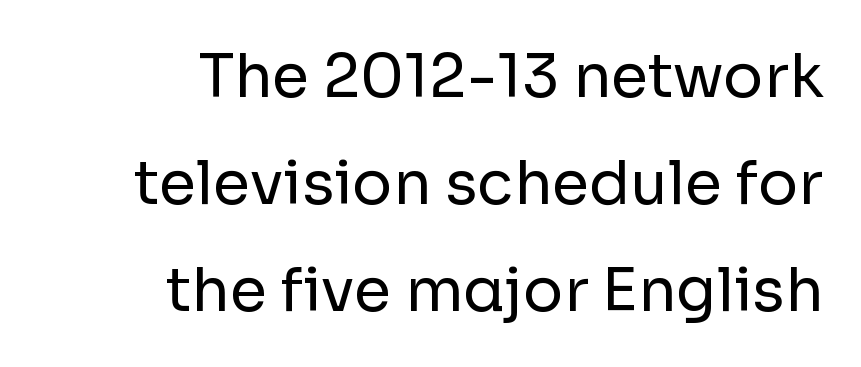
{"serif": "no", "italic": "no", "bold": "no", "weight": "regular", "width": "normal", "stroke_contrast": "low", "x_height": "medium", "monospaced": "no", "underline": "no", "align": "right", "line_spacing_ratio": 1.78, "letter_spacing": "normal", "letter_spacing_em": 0.0, "glyph_px": 60}
